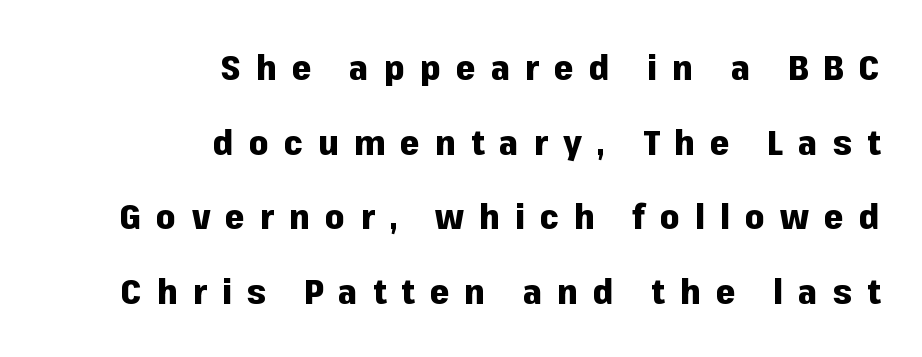
The image shows 35 px heavy sans-serif type, upright; set right-aligned, loose line spacing (2.13x), unusually wide letter spacing (+0.43 em), not underlined; low stroke contrast and a medium x-height.
